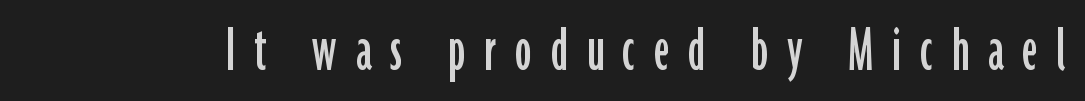
The letters advance in unequal steps, a hallmark of proportional type. Anything drawn beneath the words? Only blank space. Does extra space separate the letters? Yes, quite a lot of it. Does the type have serifs? No, each stem ends abruptly.
